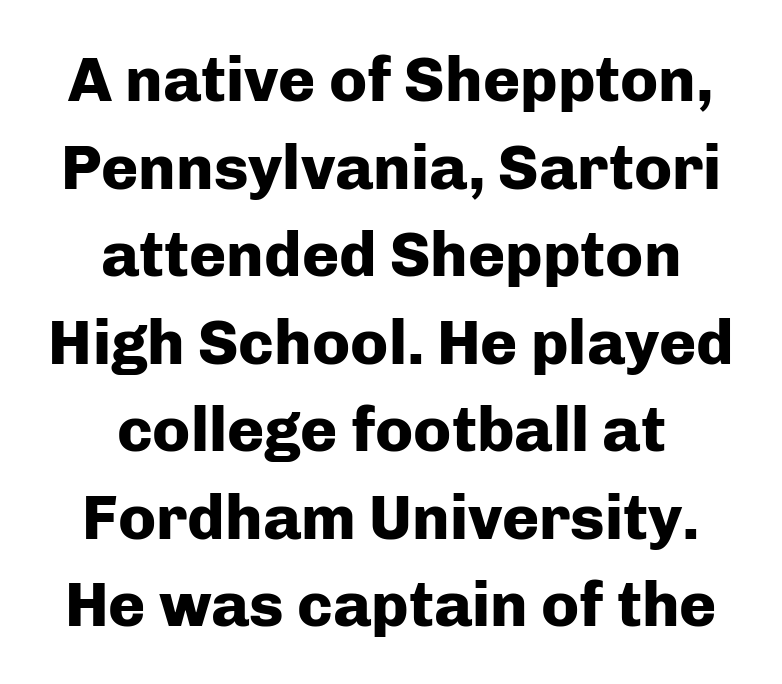
Q: Is the text bold? A: Yes.
Q: Is the text italic (slanted)? A: No, it is upright.
Q: Is the typeface a serif or a sans-serif typeface? A: Sans-serif.
Q: Is the text underlined? A: No.
Q: How is the paragraph aligned? A: Centered.
Q: Is the spacing between letters normal or unusually wide? A: Normal.
Q: Is the spacing between lines tight, normal or loose? A: Normal.
Q: Width (condensed, normal, or wide)? A: Normal.
Q: Stroke contrast? A: Low.
Q: x-height? A: Medium.
Q: Monospaced? A: No.
